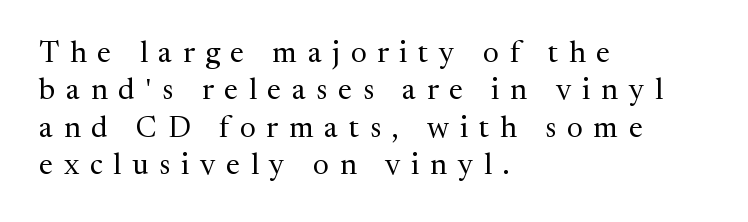
Each letter keeps its own natural width here, so spacing adapts to shape. Look at the tracking — it's clearly loosened, letters drifting apart. The font family rendered here belongs to the serif group. When letters stand straight like this, we call the style roman or upright. These lines stack with their left ends in a neat column. The rendering uses a moderate line-height, typical for paragraphs.
